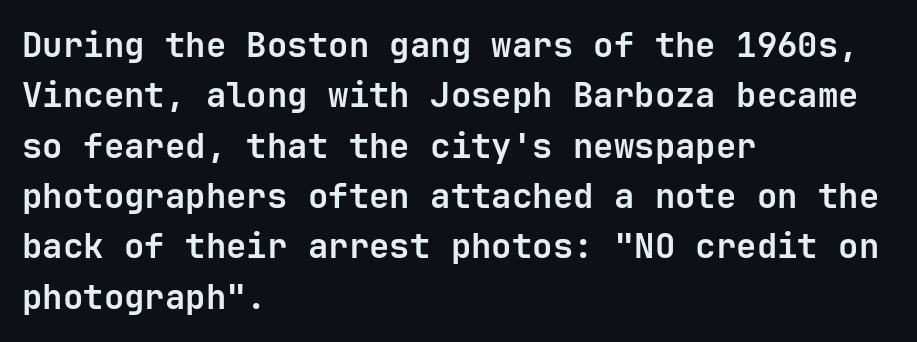
The image shows 34 px bold sans-serif type, upright, monospaced; set left-aligned, normal line spacing (1.48x), normal letter spacing, not underlined; low stroke contrast and a medium x-height.
